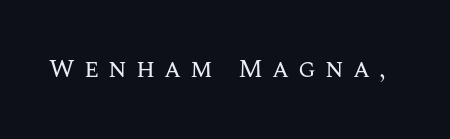
The image shows 26 px text type, upright; set unusually wide letter spacing (+0.35 em), not underlined.
